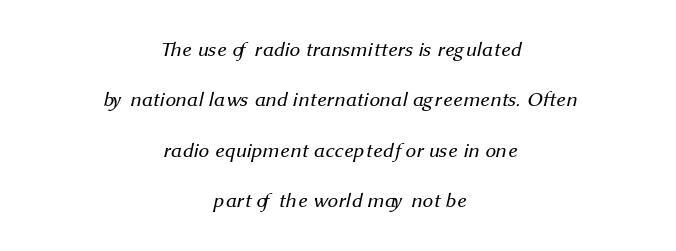
Plain, unruled lines of type. The text block is weighted toward neither margin, spreading evenly from the middle. Unbolded letterforms with no extra heft. Compared with typical paragraphs, the rows here are farther apart. Glyph-to-glyph distance matches everyday printed text.
